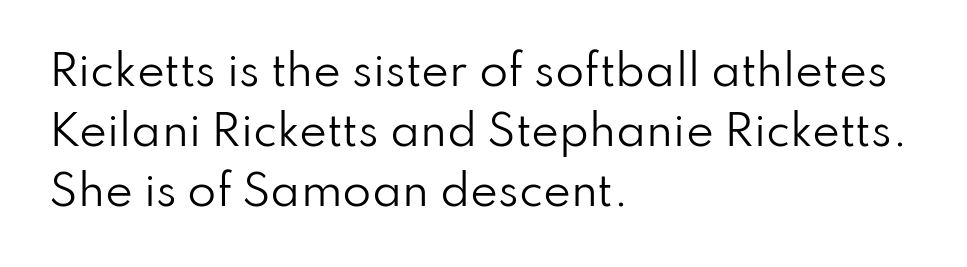
The image shows 42 px regular-weight sans-serif type, upright; set left-aligned, normal line spacing (1.43x), normal letter spacing, not underlined; low stroke contrast and a small x-height.
